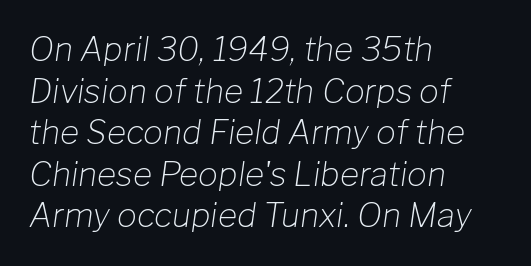
{"italic": "yes", "lean": "right", "slant_degrees": 8, "bold": "no", "weight": "light", "width": "normal", "stroke_contrast": "low", "x_height": "medium", "monospaced": "no", "underline": "no", "align": "left", "line_spacing": "normal", "line_spacing_ratio": 1.26, "letter_spacing": "normal", "letter_spacing_em": 0.0, "glyph_px": 33}
